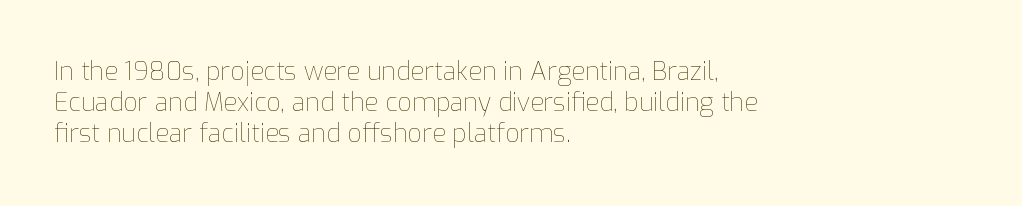
The image shows 25 px text type, upright; set left-aligned, normal line spacing (1.25x), normal letter spacing, not underlined.
